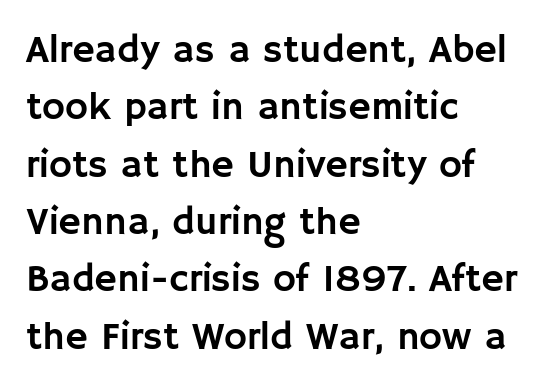
Q: Is the text italic (slanted)? A: No, it is upright.
Q: Is the typeface a serif or a sans-serif typeface? A: Sans-serif.
Q: Is the text underlined? A: No.
Q: How is the paragraph aligned? A: Left-aligned.
Q: Is the spacing between letters normal or unusually wide? A: Normal.
Q: Is the spacing between lines tight, normal or loose? A: Normal.
Q: Width (condensed, normal, or wide)? A: Normal.
Q: Stroke contrast? A: Low.
Q: x-height? A: Large.
Q: Monospaced? A: No.
